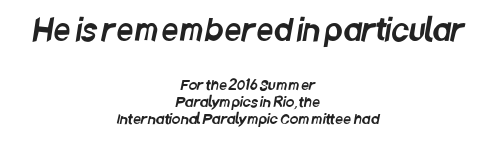
Q: Is the typeface a serif or a sans-serif typeface? A: Sans-serif.
Q: Is the text underlined? A: No.
Q: How is the paragraph aligned? A: Centered.
Q: Is the spacing between letters normal or unusually wide? A: Normal.
Q: Which block of text is set in a larger size, the first (top) or the second (bottom)? A: The first (top) one.
Q: Width (condensed, normal, or wide)? A: Condensed.
Q: Stroke contrast? A: Low.
Q: x-height? A: Large.
Q: Monospaced? A: No.
